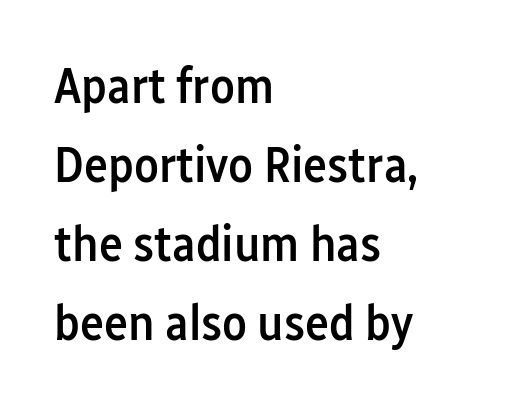
The rendering uses a moderate line-height, typical for paragraphs. Every stem runs plumb, perpendicular to the baseline. Characters follow at the spacing the type designer built in. Strokes here are thickened, but only to semibold level. A typesetter would call this proportional, since set widths differ per character.
